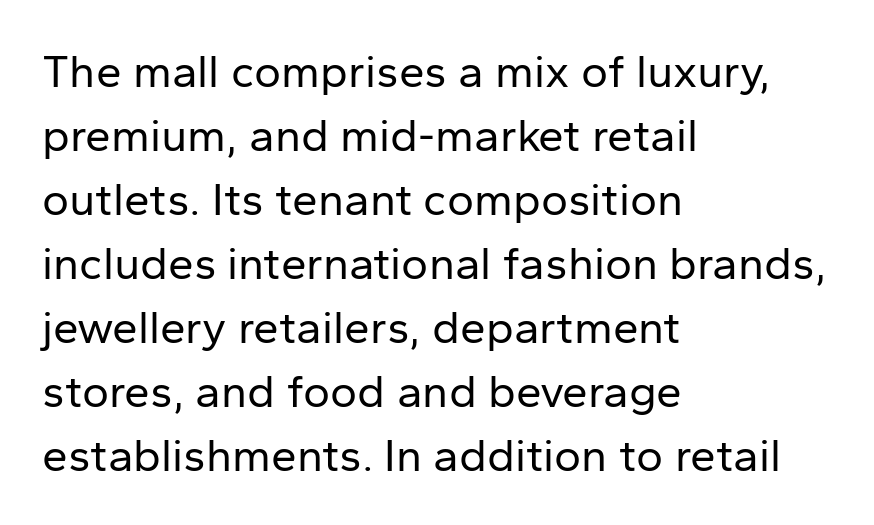
The image shows 46 px regular-weight sans-serif type, upright; set left-aligned, normal line spacing (1.39x), normal letter spacing, not underlined; low stroke contrast and a medium x-height.
